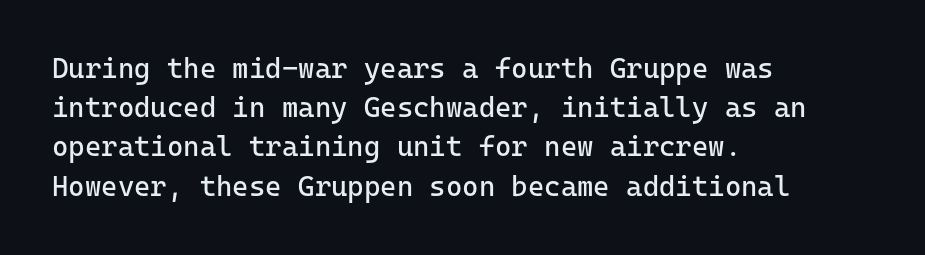
Letters rest on an invisible, unmarked baseline. Is this a heavy cut? Hardly; it is regular or lighter. The compositor pushed each line to the left boundary. The rendering shows plain stroke endings on the letterforms — a sans-serif design.
